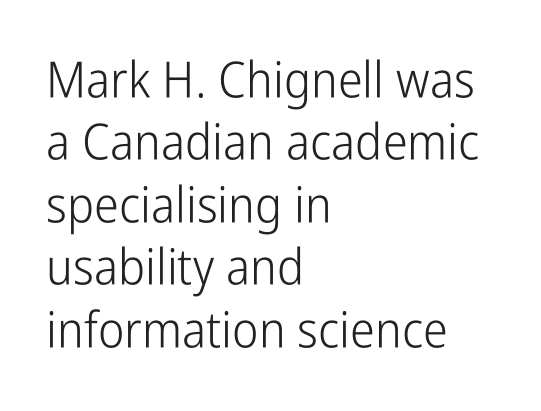
The image shows 50 px light, condensed sans-serif type, upright; set left-aligned, normal line spacing (1.25x), normal letter spacing, not underlined; low stroke contrast and a medium x-height.
